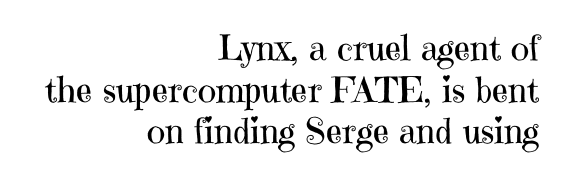
This sample uses plain, unmodified letter spacing. Proportional: the letters do not fall into vertical columns. These lines were composed using upright roman letters. To sum up the face: it has serifs.
